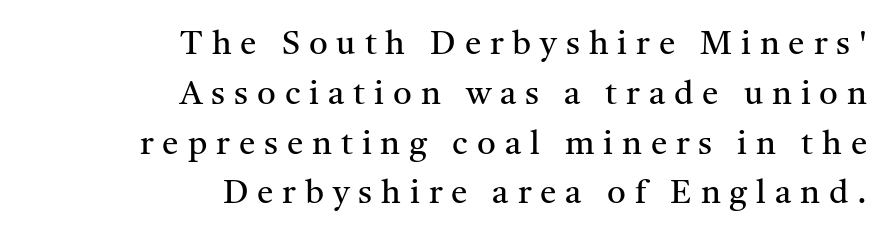
The image shows 33 px regular-weight serif type, upright; set right-aligned, normal line spacing (1.51x), unusually wide letter spacing (+0.27 em), not underlined; medium stroke contrast and a medium x-height.
